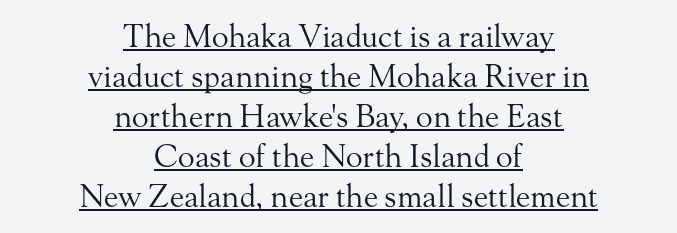
The image shows 31 px regular-weight serif type, upright; set centered, normal line spacing (1.29x), normal letter spacing, underlined; medium stroke contrast and a small x-height.
